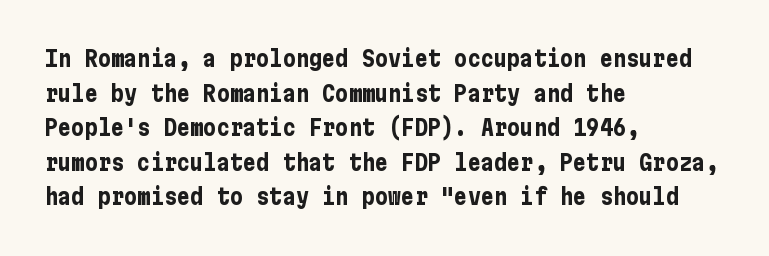
The image shows 22 px bold type, upright; set left-aligned, normal line spacing (1.57x), normal letter spacing, not underlined.
